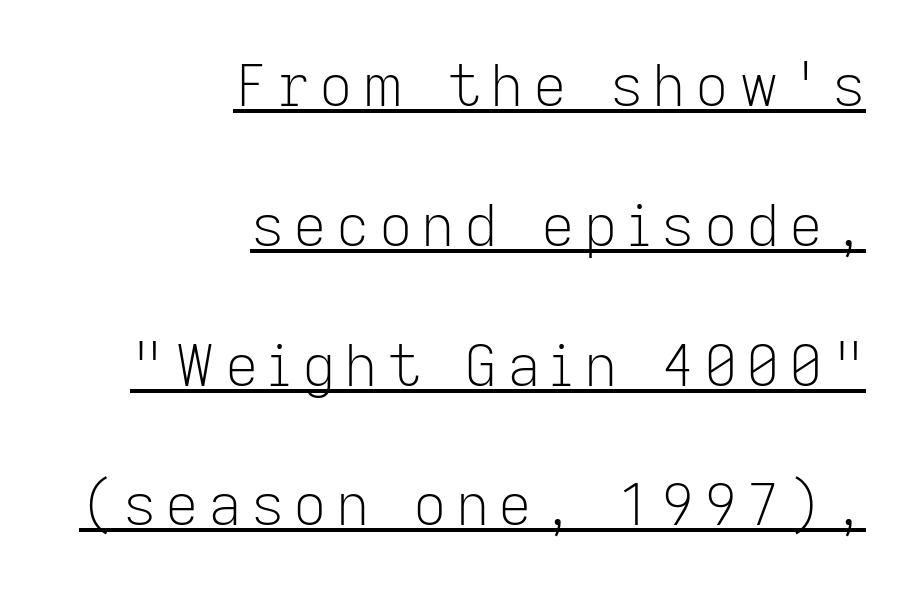
Q: Is the text bold? A: No.
Q: Is the text italic (slanted)? A: No, it is upright.
Q: Is the typeface a serif or a sans-serif typeface? A: Sans-serif.
Q: Is the text underlined? A: Yes.
Q: How is the paragraph aligned? A: Right-aligned.
Q: Is the spacing between lines tight, normal or loose? A: Loose.
Q: Width (condensed, normal, or wide)? A: Normal.
Q: Stroke contrast? A: Low.
Q: x-height? A: Medium.
Q: Monospaced? A: No.
